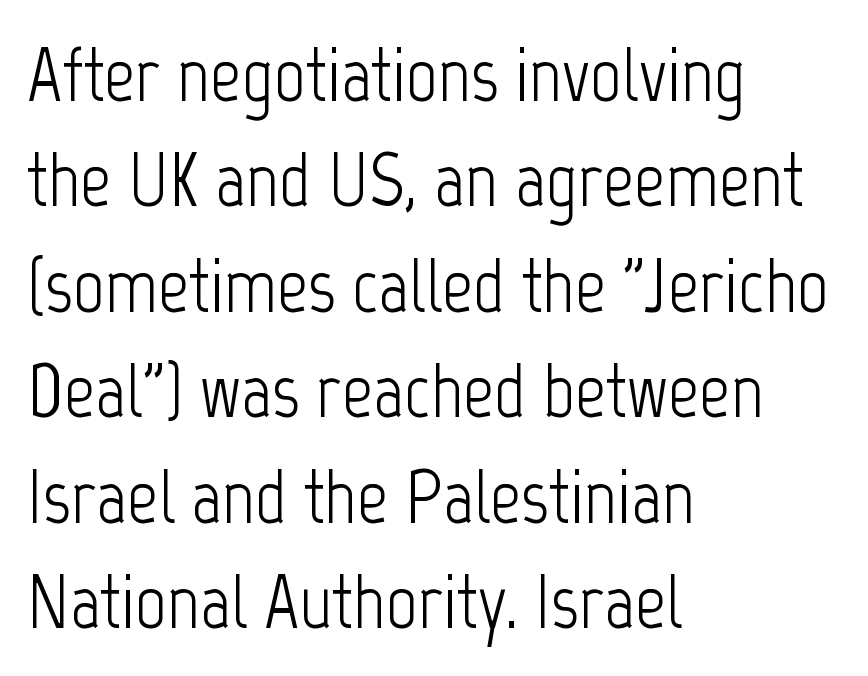
{"serif": "no", "italic": "no", "bold": "no", "weight": "light", "width": "condensed", "stroke_contrast": "low", "x_height": "medium", "monospaced": "no", "underline": "no", "align": "left", "line_spacing": "normal", "line_spacing_ratio": 1.37, "letter_spacing": "normal", "letter_spacing_em": 0.0, "glyph_px": 77}
